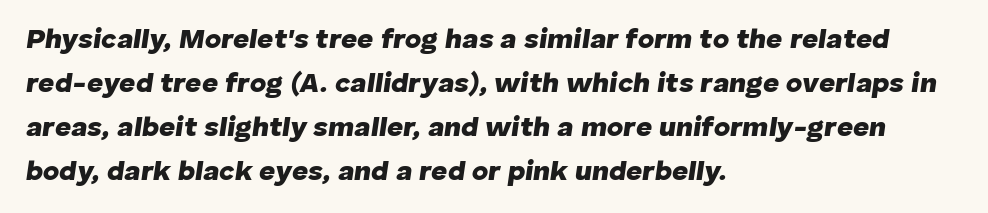
Regarding leading, the lines here are spaced in the standard way. Has an underline been added? It has not. The characters look thick and weighty, a clear bold. Designer's note — italics engaged. All the whitespace from short lines collects on the right. Is this a fixed-width face? No — the glyphs have proportional, varying widths.
